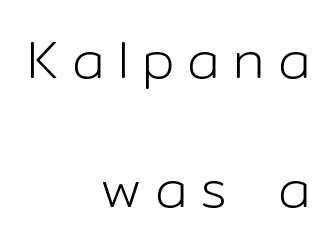
The image shows 53 px light sans-serif type, upright; set right-aligned, loose line spacing (2.44x), unusually wide letter spacing (+0.25 em), not underlined; low stroke contrast and a medium x-height.
